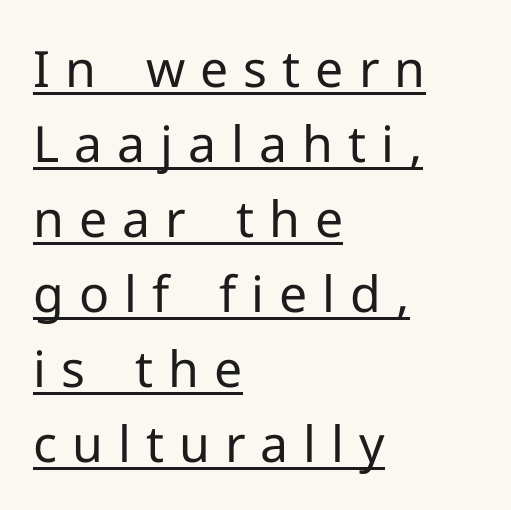
{"serif": "no", "italic": "no", "bold": "no", "weight": "regular", "width": "normal", "stroke_contrast": "low", "x_height": "medium", "monospaced": "no", "underline": "yes", "align": "left", "line_spacing": "normal", "line_spacing_ratio": 1.5, "letter_spacing": "wide", "letter_spacing_em": 0.3, "glyph_px": 50}
